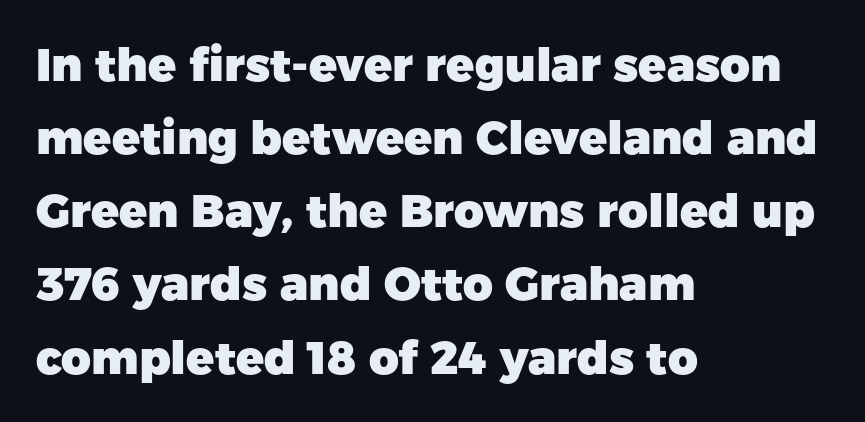
{"serif": "no", "italic": "no", "bold": "yes", "weight": "heavy", "width": "normal", "stroke_contrast": "low", "x_height": "medium", "monospaced": "no", "underline": "no", "align": "left", "line_spacing": "normal", "line_spacing_ratio": 1.59, "letter_spacing": "normal", "letter_spacing_em": 0.0, "glyph_px": 46}
